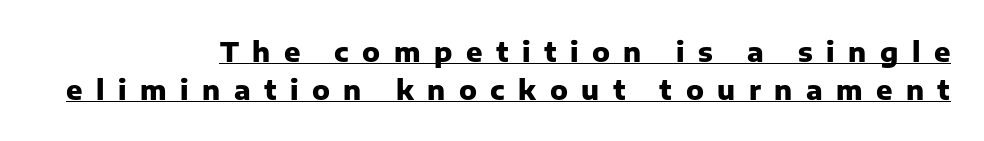
Honestly, the row spacing looks completely unremarkable. Observe the wide spacing: letters keep a clear distance from each other. Upright lettering throughout. Teacher's note: observe the even right margin — that is flush-right alignment.
